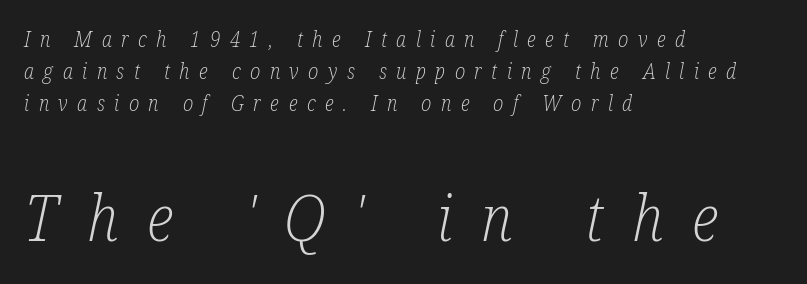
Q: Is the text bold? A: No.
Q: Is the text italic (slanted)? A: Yes, it leans right by about 12 degrees.
Q: Is the typeface a serif or a sans-serif typeface? A: Serif.
Q: Is the text underlined? A: No.
Q: How is the paragraph aligned? A: Left-aligned.
Q: Is the spacing between letters normal or unusually wide? A: Unusually wide.
Q: Is the spacing between lines tight, normal or loose? A: Normal.
Q: Which block of text is set in a larger size, the first (top) or the second (bottom)? A: The second (bottom) one.
Q: Width (condensed, normal, or wide)? A: Condensed.
Q: Stroke contrast? A: Low.
Q: x-height? A: Medium.
Q: Monospaced? A: No.
